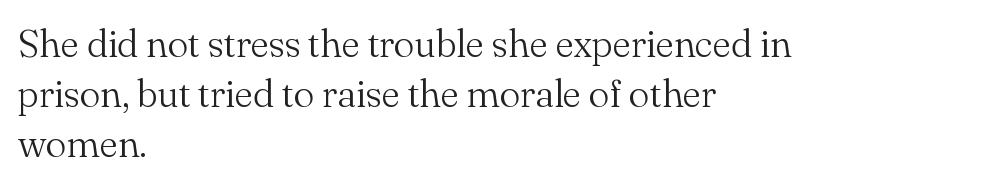
Q: Is the text bold? A: No.
Q: Is the text italic (slanted)? A: No, it is upright.
Q: Is the typeface a serif or a sans-serif typeface? A: Serif.
Q: Is the text underlined? A: No.
Q: How is the paragraph aligned? A: Left-aligned.
Q: Is the spacing between letters normal or unusually wide? A: Normal.
Q: Is the spacing between lines tight, normal or loose? A: Normal.
Q: Width (condensed, normal, or wide)? A: Normal.
Q: Stroke contrast? A: Medium.
Q: x-height? A: Small.
Q: Monospaced? A: No.
